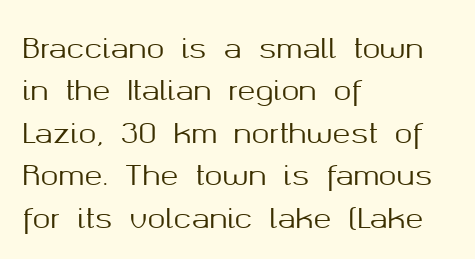
The image shows 27 px text type, upright; set left-aligned, normal line spacing (1.57x), normal letter spacing, not underlined.
